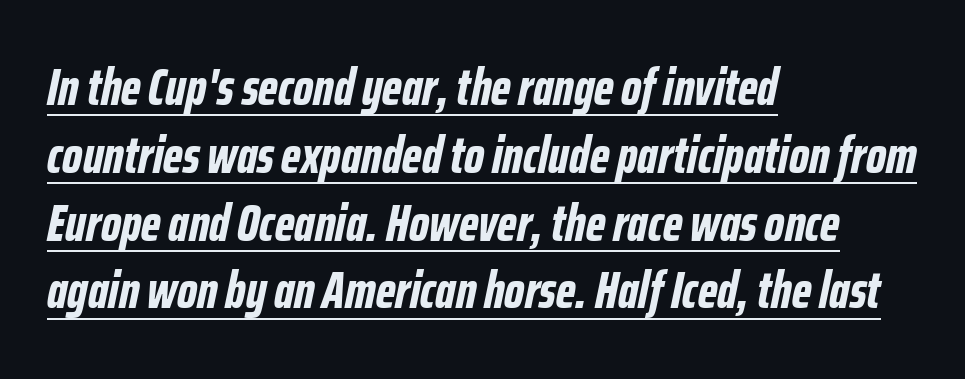
The face used here is proportionally spaced, like ordinary book or web type. Tall strokes in this sample are angled rather than plumb. The designer left line spacing at the default. Each glyph is drawn with heavy, bold strokes.
